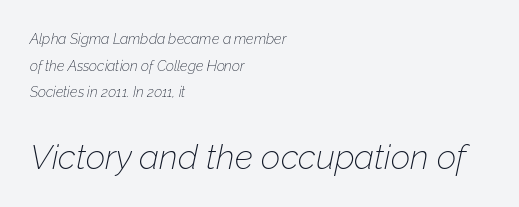
These lines are rendered in a variable-pitch font. How are the letters spaced? Ordinarily, with no added tracking. The rendering enlarges the type as you move from the upper chunk to the lower. Horizontally, the lines are justified to the leading edge only. Descenders are the only things crossing below the line.
